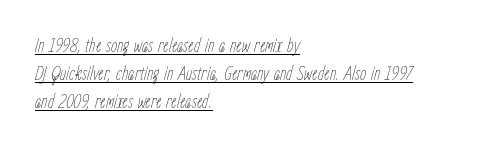
The image shows 20 px text type, italic (leaning right); set left-aligned, normal line spacing (1.41x), normal letter spacing, underlined.
